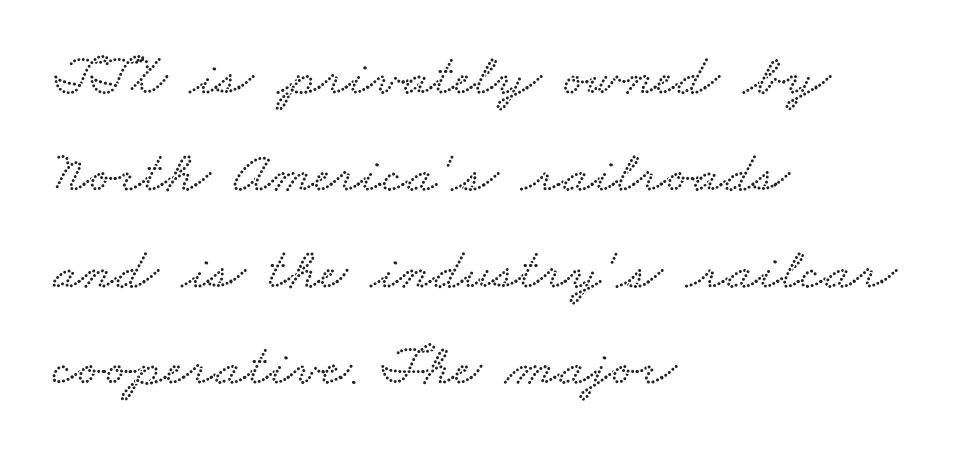
The image shows 59 px wide type; set left-aligned, normal line spacing (1.64x), normal letter spacing, not underlined; low stroke contrast and a small x-height.
